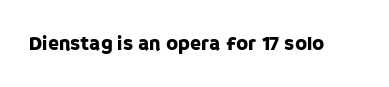
These lines keep a tight, regular rhythm from letter to letter. Unmarked baselines from the first word to the last. Italic: no, the glyphs are upright roman.
